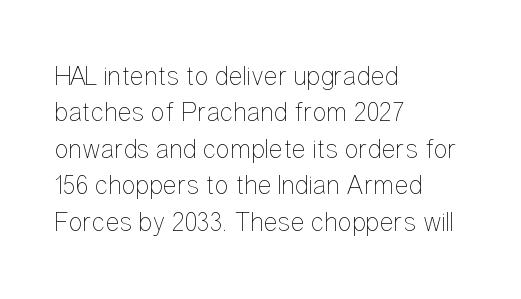
Upright lettering throughout. Reading down the column, the eye jumps a familiar distance to each next line. The typesetting does not lean heavy: it is not bold. Horizontal alignment here is leftward, the default for most running prose. The space directly below the letters is spotless. Glyph-to-glyph distance matches everyday printed text.
